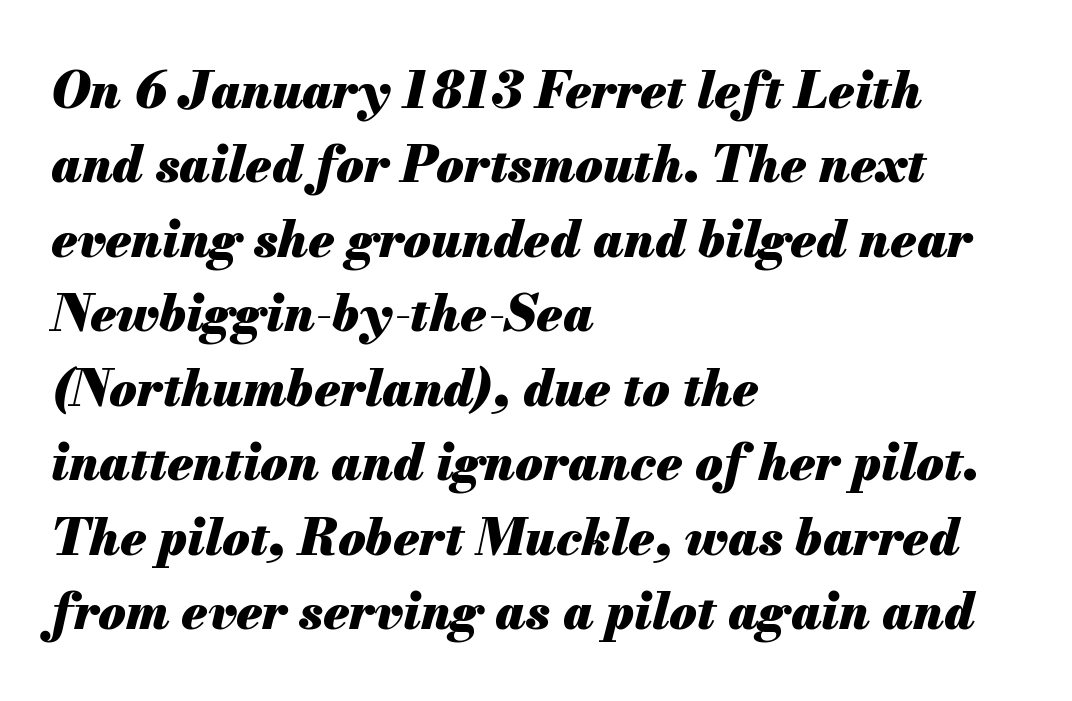
Q: Is the text bold? A: Yes.
Q: Is the text italic (slanted)? A: Yes, it leans right by about 13 degrees.
Q: Is the text underlined? A: No.
Q: How is the paragraph aligned? A: Left-aligned.
Q: Is the spacing between letters normal or unusually wide? A: Normal.
Q: Is the spacing between lines tight, normal or loose? A: Normal.
Q: Width (condensed, normal, or wide)? A: Normal.
Q: Stroke contrast? A: Medium.
Q: x-height? A: Small.
Q: Monospaced? A: No.
